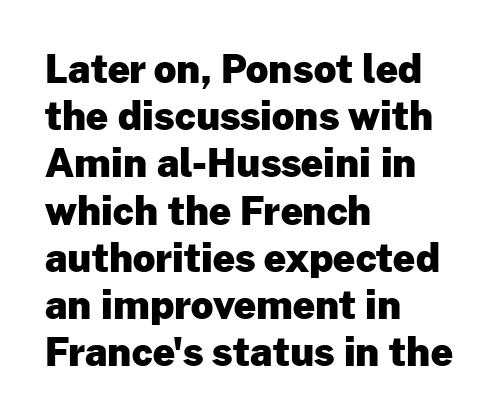
{"serif": "no", "italic": "no", "bold": "yes", "weight": "heavy", "width": "normal", "stroke_contrast": "low", "x_height": "medium", "monospaced": "no", "underline": "no", "align": "left", "line_spacing_ratio": 1.21, "letter_spacing": "normal", "letter_spacing_em": 0.0, "glyph_px": 39}
